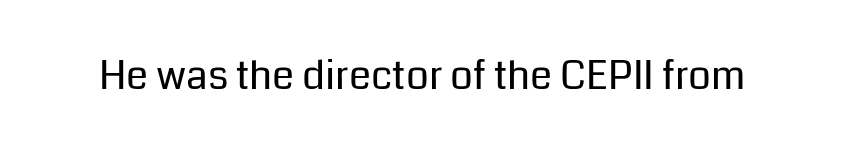
The image shows 40 px regular-weight sans-serif type, upright; set normal letter spacing, not underlined; low stroke contrast and a medium x-height.
